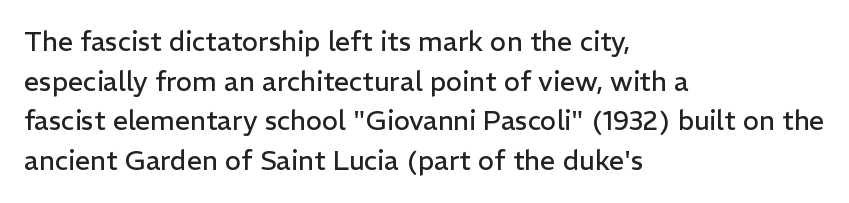
{"italic": "no", "bold": "no", "underline": "no", "align": "left", "line_spacing": "normal", "line_spacing_ratio": 1.47, "letter_spacing": "normal", "letter_spacing_em": 0.0, "glyph_px": 27}
